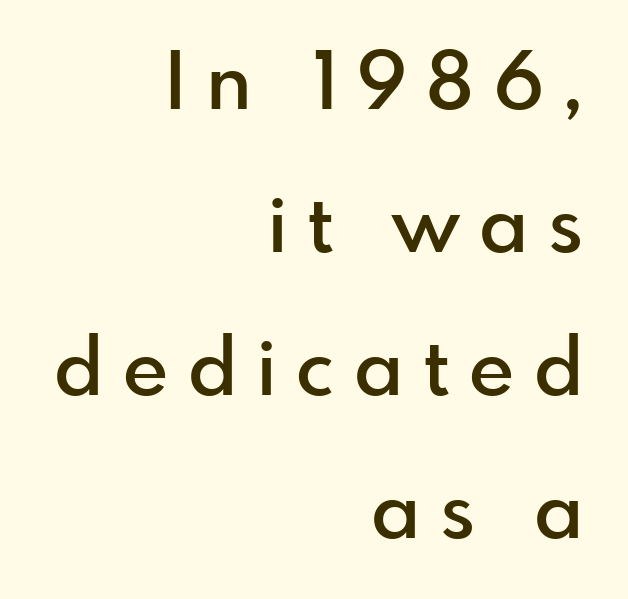
Q: Is the text bold? A: Semi-bold.
Q: Is the text italic (slanted)? A: No, it is upright.
Q: Is the typeface a serif or a sans-serif typeface? A: Sans-serif.
Q: Is the text underlined? A: No.
Q: How is the paragraph aligned? A: Right-aligned.
Q: Is the spacing between letters normal or unusually wide? A: Unusually wide.
Q: Width (condensed, normal, or wide)? A: Normal.
Q: x-height? A: Small.
Q: Monospaced? A: No.
